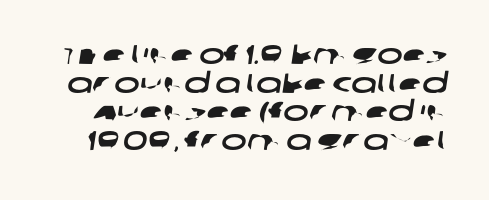
The image shows 27 px text type; set tight line spacing (1.06x), normal letter spacing, not underlined.
